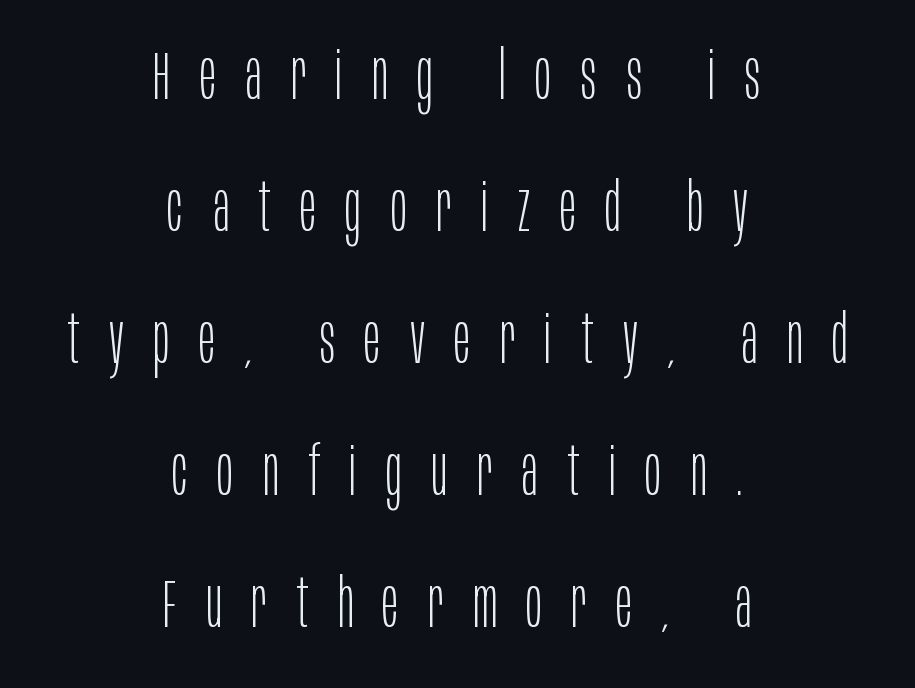
The image shows 68 px light, condensed sans-serif type, upright; set centered, loose line spacing (1.94x), unusually wide letter spacing (+0.43 em), not underlined; low stroke contrast and a large x-height.
